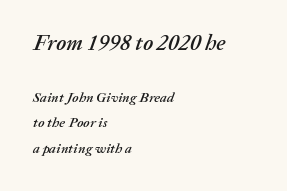
Q: Is the text italic (slanted)? A: Yes, it leans right by about 20 degrees.
Q: Is the text underlined? A: No.
Q: How is the paragraph aligned? A: Left-aligned.
Q: Is the spacing between letters normal or unusually wide? A: Normal.
Q: Which block of text is set in a larger size, the first (top) or the second (bottom)? A: The first (top) one.
